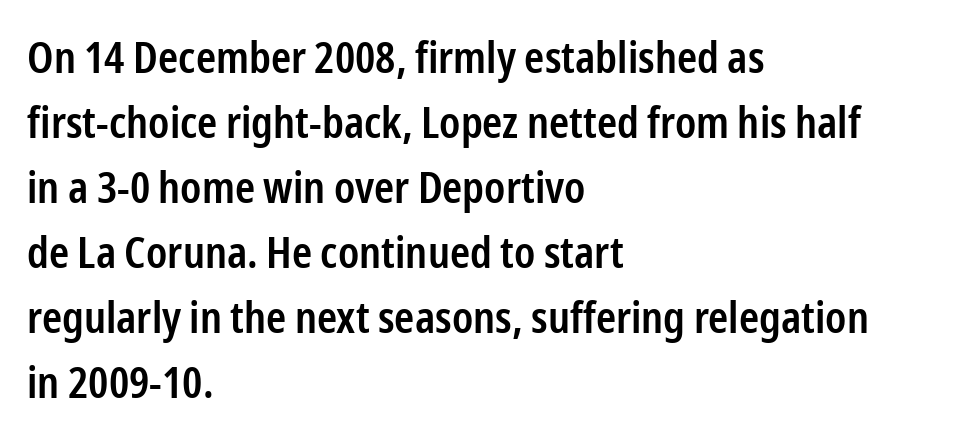
{"serif": "no", "italic": "no", "bold": "semi", "weight": "semibold", "width": "condensed", "stroke_contrast": "low", "x_height": "medium", "monospaced": "no", "underline": "no", "align": "left", "line_spacing": "normal", "line_spacing_ratio": 1.51, "letter_spacing": "normal", "letter_spacing_em": 0.0, "glyph_px": 43}
